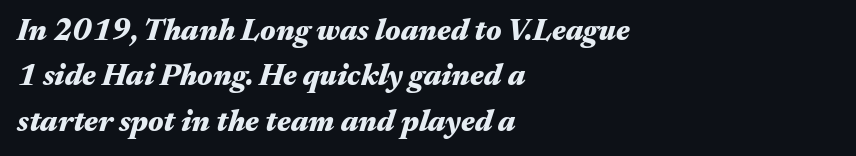
The gap between lines stays unmarked. One glance says typical: line gaps are just what's usual. Students, this is bold: see how much ink each stroke carries. Proportional: the letters do not fall into vertical columns. In terms of posture, this sample is oblique. No extra tracking has been applied to these lines.
